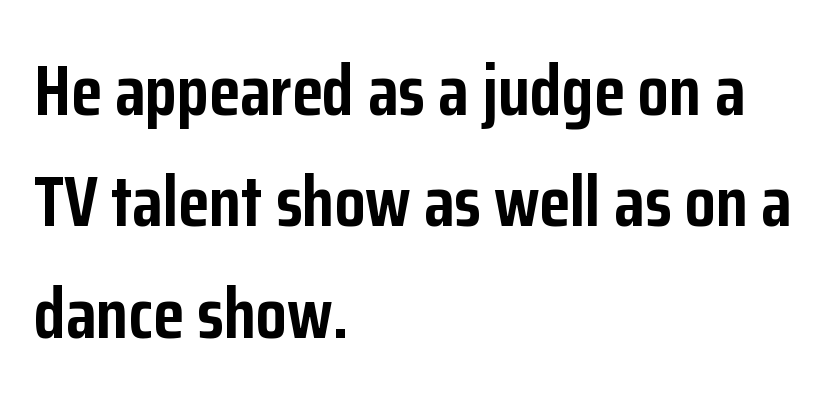
Characters follow at the spacing the type designer built in. The designer went with a sans here, leaving each stem footless. Pretty heavy lettering here — definitely bold. Students, observe: this is what conventionally led text looks like.
